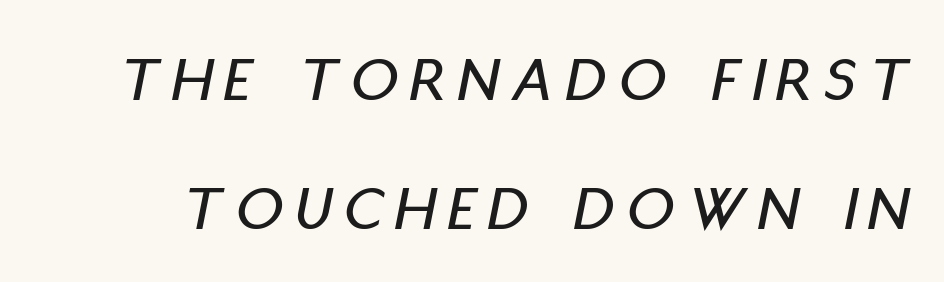
Q: Is the text italic (slanted)? A: Yes, it leans right by about 11 degrees.
Q: Is the text underlined? A: No.
Q: Is the spacing between letters normal or unusually wide? A: Unusually wide.
Q: Is the spacing between lines tight, normal or loose? A: Loose.
Q: Width (condensed, normal, or wide)? A: Condensed.
Q: Stroke contrast? A: Low.
Q: x-height? A: Large.
Q: Monospaced? A: No.
